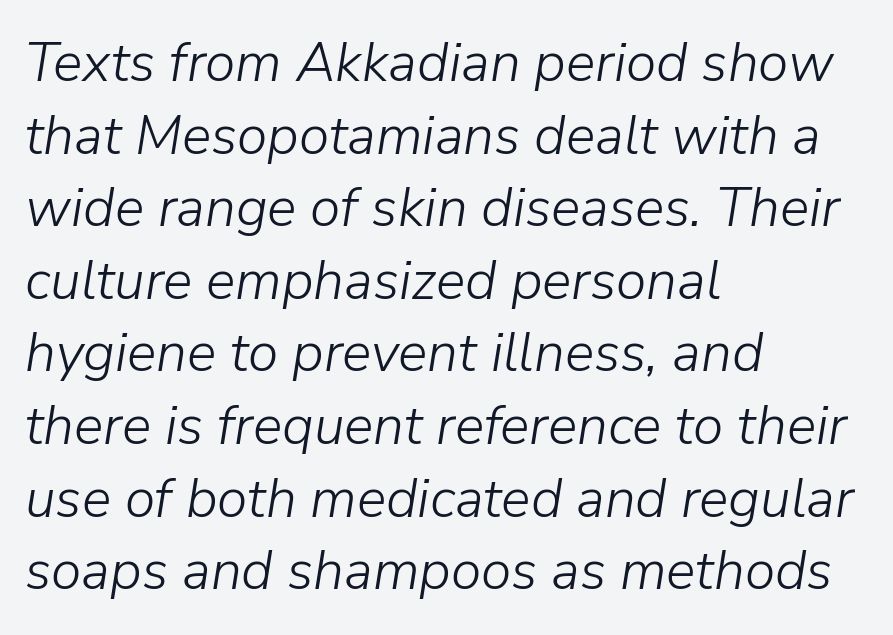
It's the slanting kind of type. Students, observe: this is what conventionally led text looks like. Words float on clear page, feet unadorned. This sample is left-justified, so line endings fall wherever the words run out. The face used here is proportionally spaced, like ordinary book or web type. In terms of letterspacing, this is plain default setting.
